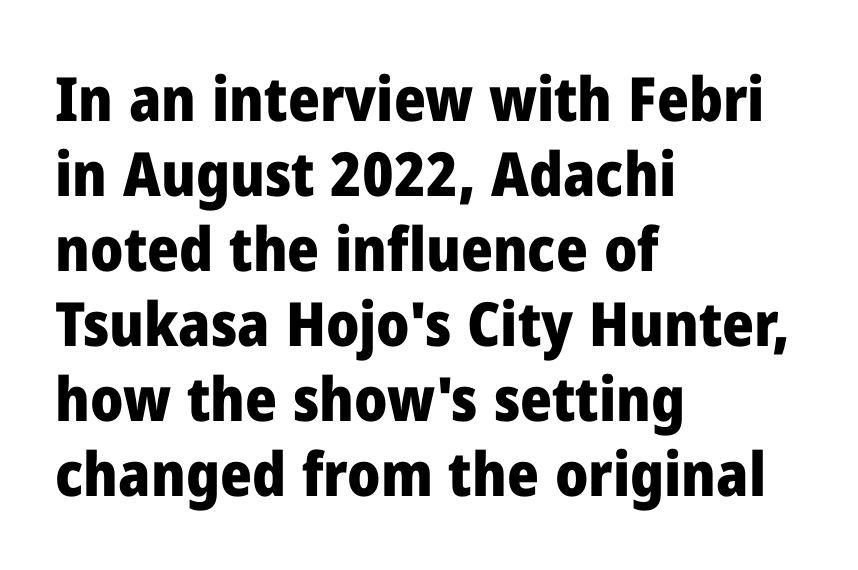
Q: Is the text bold? A: Yes.
Q: Is the text italic (slanted)? A: No, it is upright.
Q: Is the typeface a serif or a sans-serif typeface? A: Sans-serif.
Q: Is the text underlined? A: No.
Q: How is the paragraph aligned? A: Left-aligned.
Q: Is the spacing between letters normal or unusually wide? A: Normal.
Q: Width (condensed, normal, or wide)? A: Normal.
Q: Stroke contrast? A: Low.
Q: x-height? A: Medium.
Q: Monospaced? A: No.
